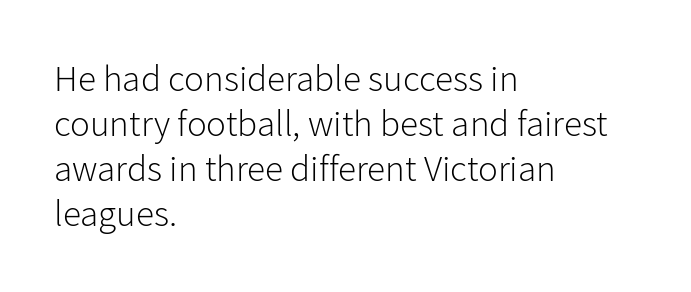
The image shows 37 px light sans-serif type, upright; set left-aligned, line spacing 1.22x, normal letter spacing, not underlined; low stroke contrast and a medium x-height.
